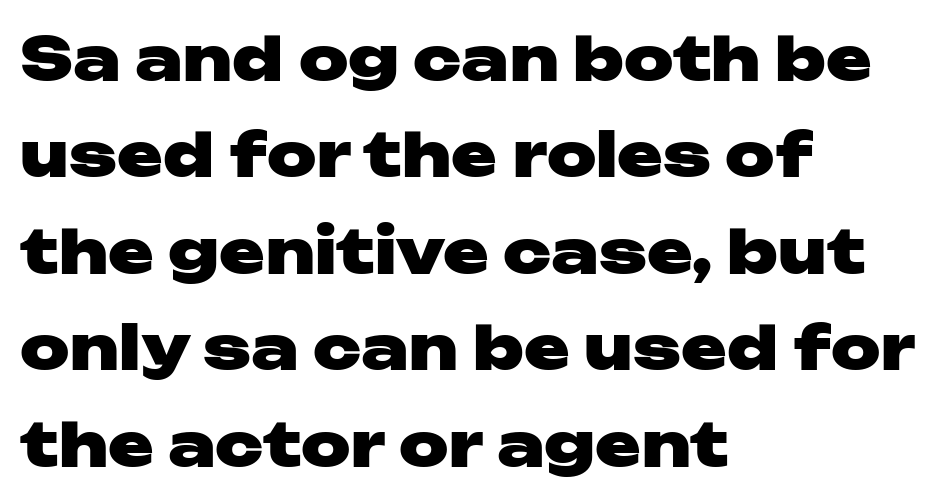
Q: Is the text bold? A: Yes.
Q: Is the text italic (slanted)? A: No, it is upright.
Q: Is the typeface a serif or a sans-serif typeface? A: Sans-serif.
Q: Is the text underlined? A: No.
Q: How is the paragraph aligned? A: Left-aligned.
Q: Is the spacing between letters normal or unusually wide? A: Normal.
Q: Is the spacing between lines tight, normal or loose? A: Normal.
Q: Width (condensed, normal, or wide)? A: Wide.
Q: Stroke contrast? A: Low.
Q: x-height? A: Medium.
Q: Monospaced? A: No.
